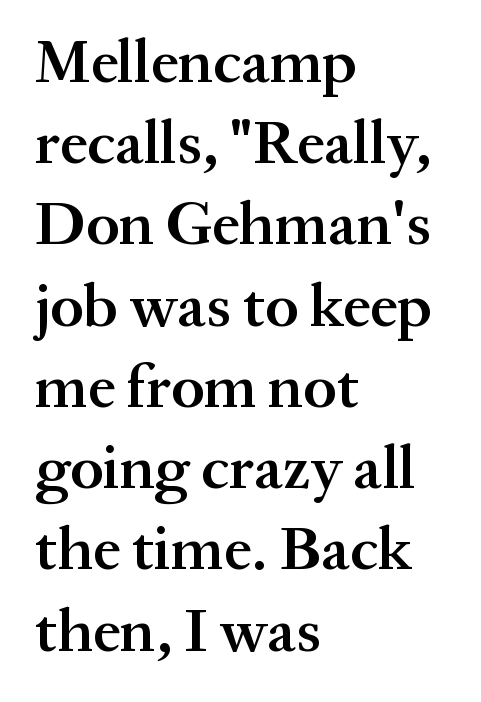
Q: Is the text bold? A: Semi-bold.
Q: Is the text italic (slanted)? A: No, it is upright.
Q: Is the typeface a serif or a sans-serif typeface? A: Serif.
Q: Is the text underlined? A: No.
Q: How is the paragraph aligned? A: Left-aligned.
Q: Is the spacing between letters normal or unusually wide? A: Normal.
Q: Is the spacing between lines tight, normal or loose? A: Normal.
Q: Width (condensed, normal, or wide)? A: Normal.
Q: Stroke contrast? A: Medium.
Q: x-height? A: Medium.
Q: Monospaced? A: No.
